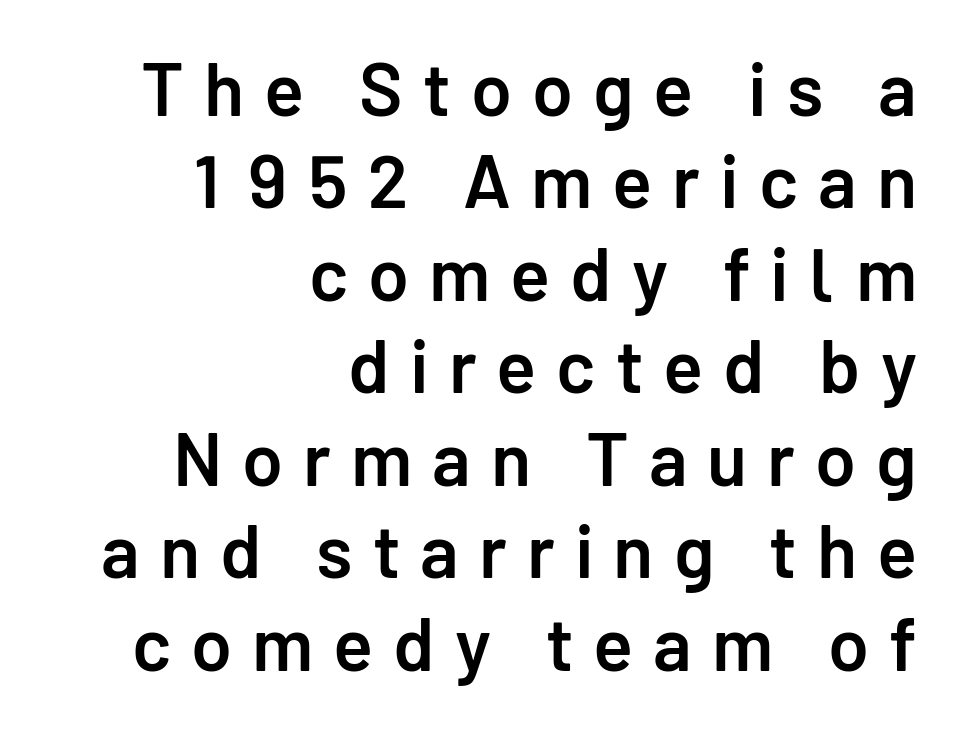
{"serif": "no", "italic": "no", "bold": "semi", "weight": "semibold", "width": "normal", "stroke_contrast": "low", "x_height": "medium", "monospaced": "no", "underline": "no", "align": "right", "line_spacing": "normal", "line_spacing_ratio": 1.25, "letter_spacing": "wide", "letter_spacing_em": 0.27, "glyph_px": 74}
